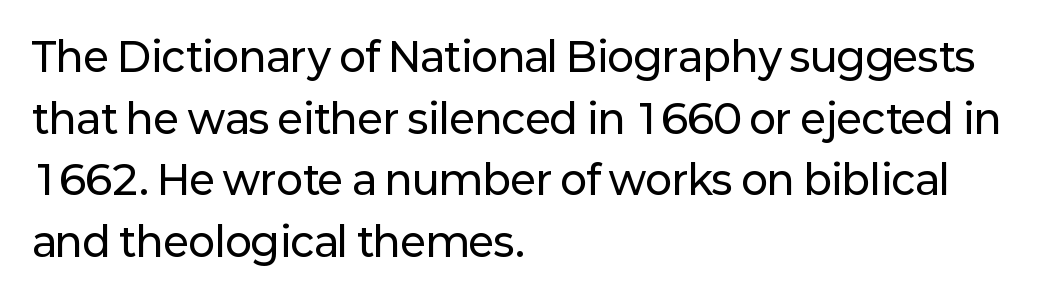
The image shows 40 px sans-serif type, upright; set left-aligned, normal line spacing (1.54x), normal letter spacing, not underlined; low stroke contrast and a medium x-height.
